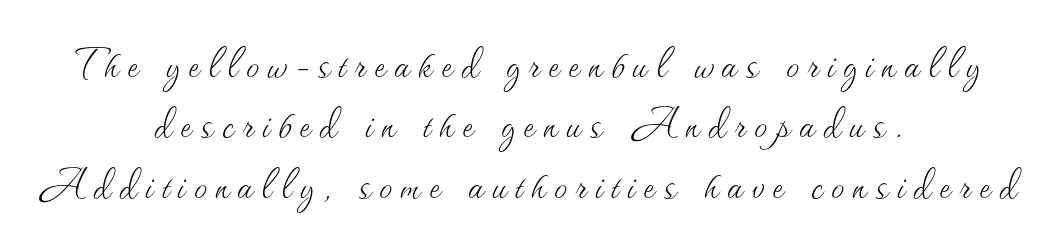
Is the type heavy? It reads as light-to-regular instead. Horizontally, the lines are justified to the midpoint only. Proportional: the letters do not fall into vertical columns.
